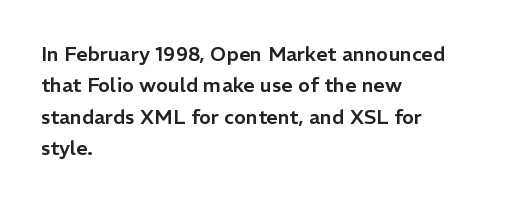
{"italic": "no", "underline": "no", "align": "left", "line_spacing": "normal", "line_spacing_ratio": 1.57, "letter_spacing": "normal", "letter_spacing_em": 0.0, "glyph_px": 20}
